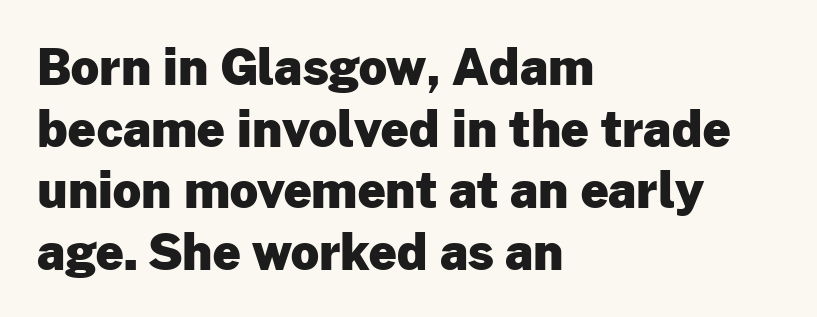
The image shows 49 px heavy sans-serif type, upright; set left-aligned, normal line spacing (1.26x), normal letter spacing, not underlined; low stroke contrast and a medium x-height.
